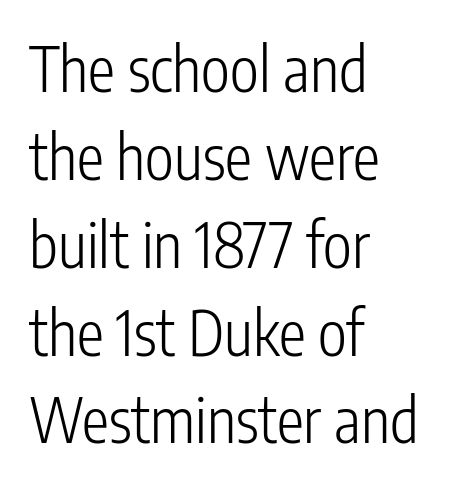
{"serif": "no", "italic": "no", "bold": "no", "weight": "light", "width": "condensed", "stroke_contrast": "low", "x_height": "medium", "monospaced": "no", "underline": "no", "align": "left", "line_spacing": "normal", "line_spacing_ratio": 1.44, "letter_spacing": "normal", "letter_spacing_em": 0.0, "glyph_px": 61}
